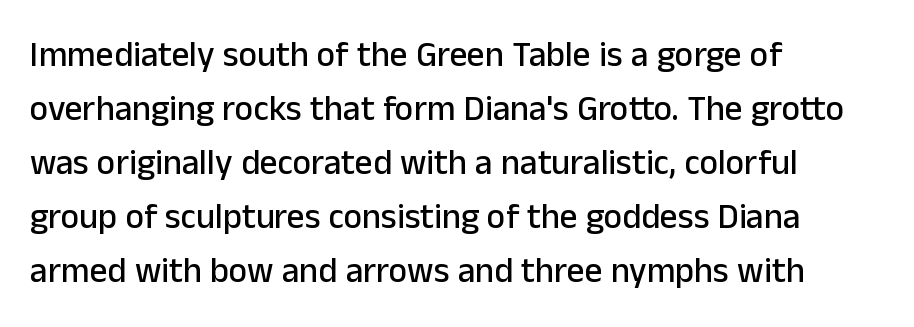
{"serif": "no", "italic": "no", "width": "normal", "stroke_contrast": "low", "x_height": "medium", "monospaced": "no", "underline": "no", "align": "left", "line_spacing": "normal", "line_spacing_ratio": 1.54, "letter_spacing": "normal", "letter_spacing_em": 0.0, "glyph_px": 35}
